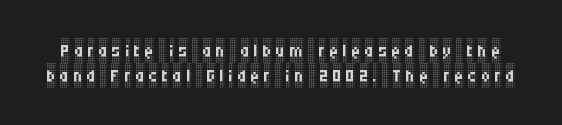
Stems here are at most as thick as an everyday book face. This sample uses an upright cut, with every glyph sitting square on the baseline. Baseline-to-baseline distance is barely more than the letter height. The passage shown is not underscored anywhere.
